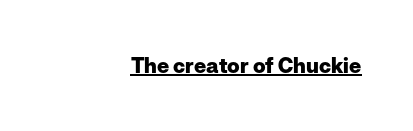
A rule runs beneath these lines of type. Letter spacing: default. Compared with an ordinary text face, these strokes are far heavier — a full bold. Leftover space on each line is placed entirely before the opening word.
